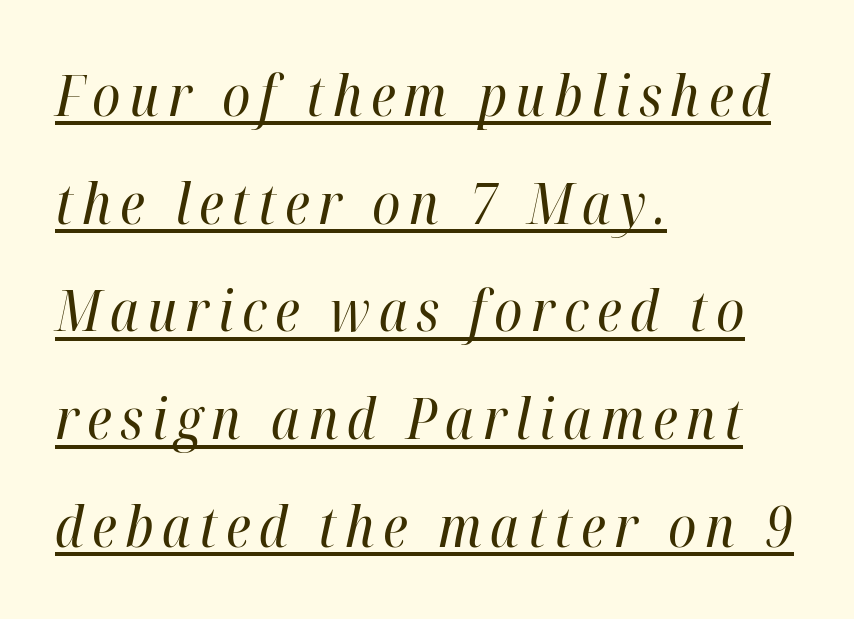
{"italic": "yes", "lean": "right", "slant_degrees": 12, "bold": "no", "weight": "regular", "width": "condensed", "stroke_contrast": "high", "x_height": "medium", "monospaced": "no", "underline": "yes", "align": "left", "line_spacing_ratio": 1.89, "glyph_px": 57}
